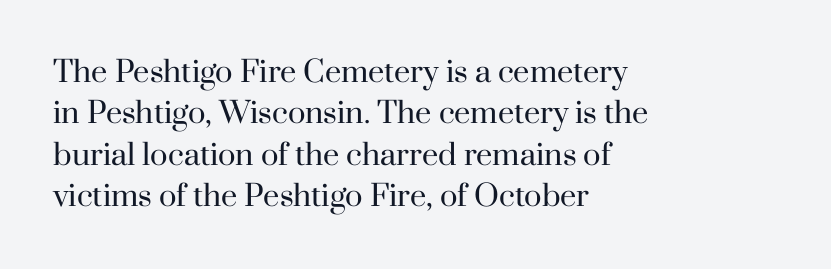
The image shows 29 px regular-weight serif type, upright; set left-aligned, normal line spacing (1.43x), normal letter spacing, not underlined; high stroke contrast and a small x-height.
